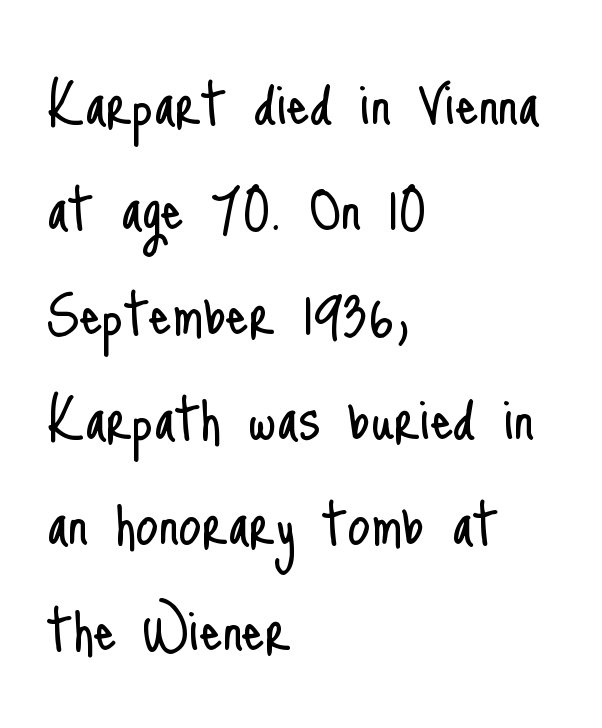
The image shows 72 px light, condensed sans-serif type, upright; set left-aligned, normal line spacing (1.46x), normal letter spacing, not underlined; low stroke contrast and a small x-height.
